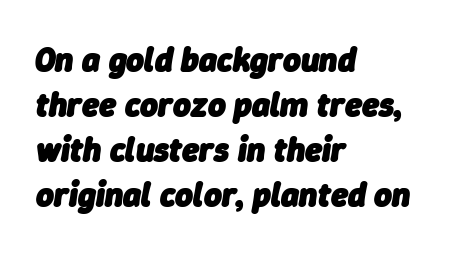
The image shows 34 px heavy type, italic (leaning right); set left-aligned, normal line spacing (1.32x), normal letter spacing, not underlined; low stroke contrast and a medium x-height.
